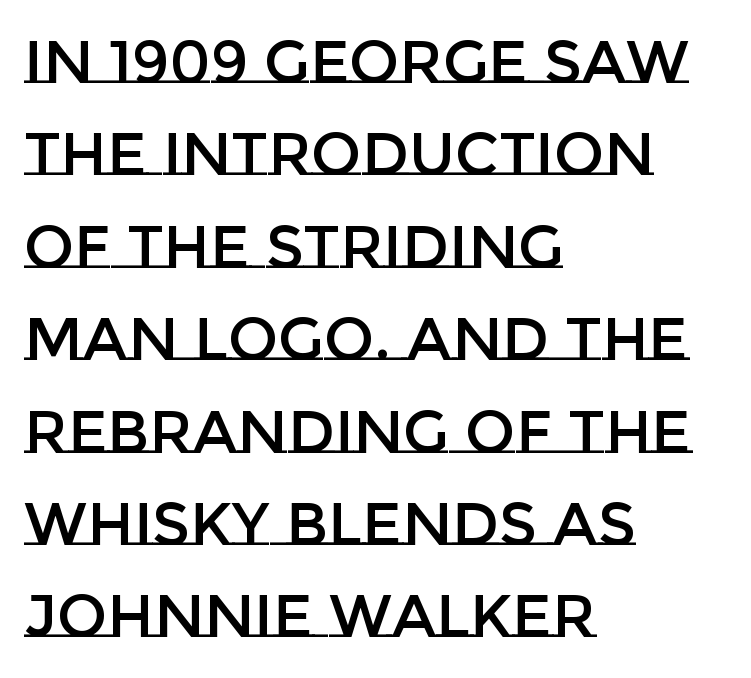
Horizontally, the lines are justified to the leading edge only. Has an underline been added? It has not. These lines are rendered in a variable-pitch font. Students, note that the glyphs here touch the page at normal intervals.
